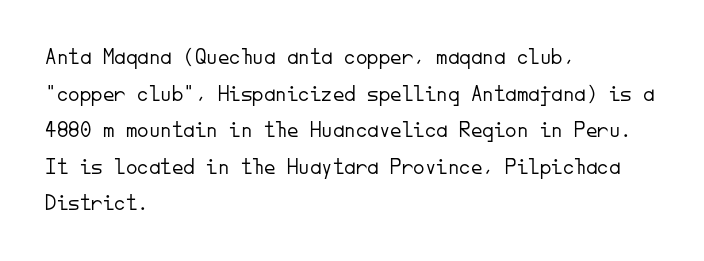
The image shows 23 px text type, upright; set left-aligned, normal line spacing (1.59x), normal letter spacing, not underlined.
